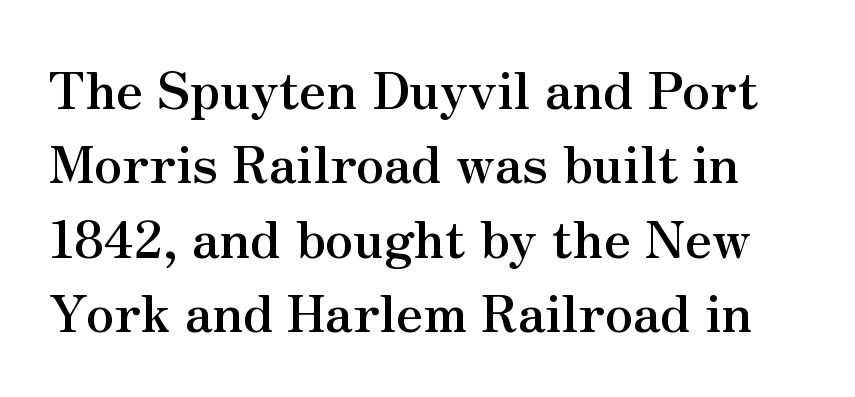
The image shows 51 px semibold serif type, upright; set normal line spacing (1.46x), normal letter spacing, not underlined; medium stroke contrast and a small x-height.
